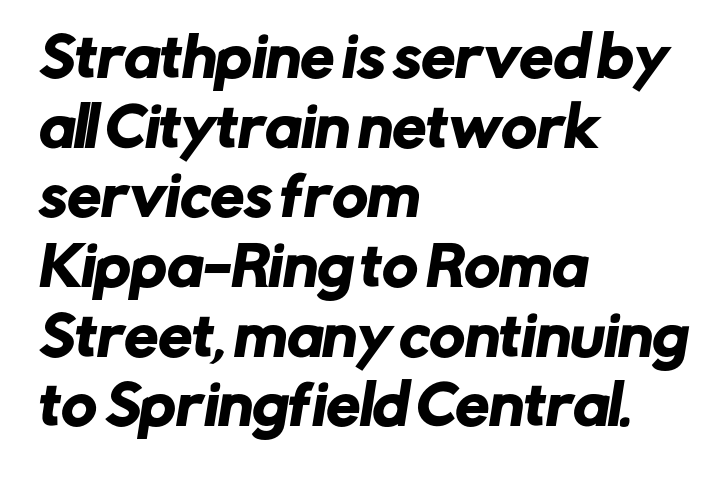
{"serif": "no", "width": "normal", "stroke_contrast": "low", "x_height": "medium", "monospaced": "no", "underline": "no", "align": "left", "line_spacing": "normal", "line_spacing_ratio": 1.29, "letter_spacing": "normal", "letter_spacing_em": 0.0, "glyph_px": 54}
